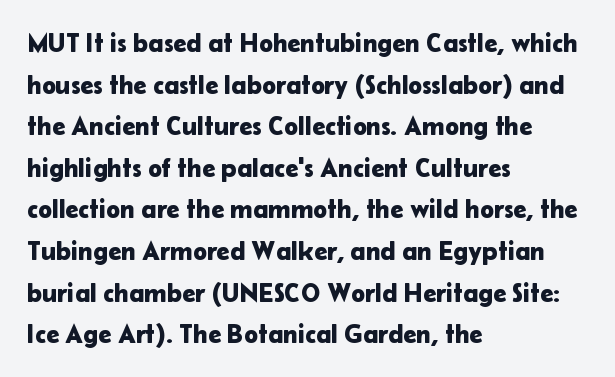
{"italic": "no", "underline": "no", "align": "left", "line_spacing": "normal", "line_spacing_ratio": 1.6, "letter_spacing": "normal", "letter_spacing_em": 0.0, "glyph_px": 26}
